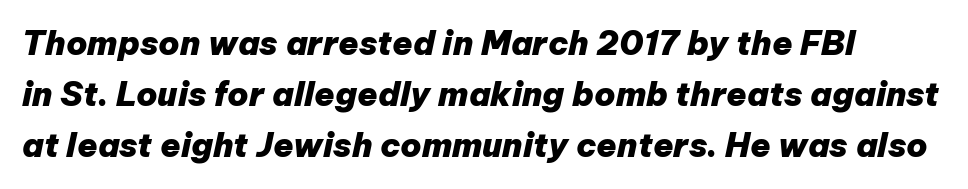
The image shows 33 px heavy type, italic (leaning right); set normal line spacing (1.55x), normal letter spacing, not underlined; low stroke contrast and a medium x-height.
